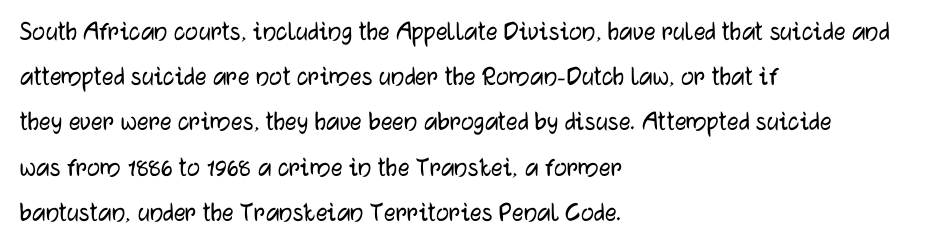
{"serif": "no", "italic": "no", "width": "normal", "stroke_contrast": "low", "x_height": "medium", "monospaced": "no", "underline": "no", "align": "left", "line_spacing": "normal", "line_spacing_ratio": 1.56, "letter_spacing": "normal", "letter_spacing_em": 0.0, "glyph_px": 29}
